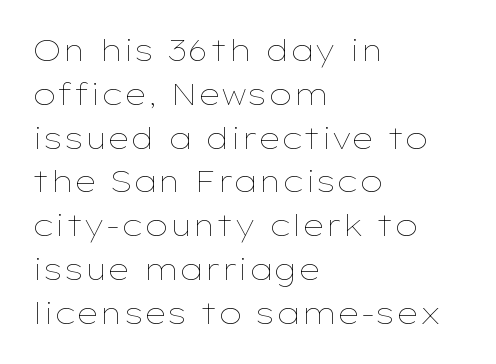
The image shows 29 px thin, wide type, upright; set left-aligned, normal line spacing (1.51x), normal letter spacing, not underlined; low stroke contrast and a medium x-height.
